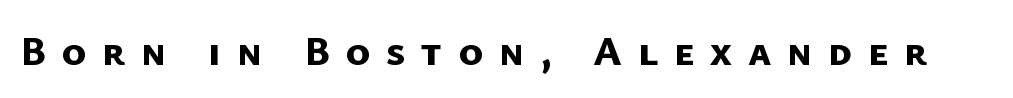
{"serif": "no", "bold": "yes", "weight": "bold", "width": "normal", "stroke_contrast": "low", "x_height": "medium", "monospaced": "no", "underline": "no", "letter_spacing": "wide", "letter_spacing_em": 0.37, "glyph_px": 42}
